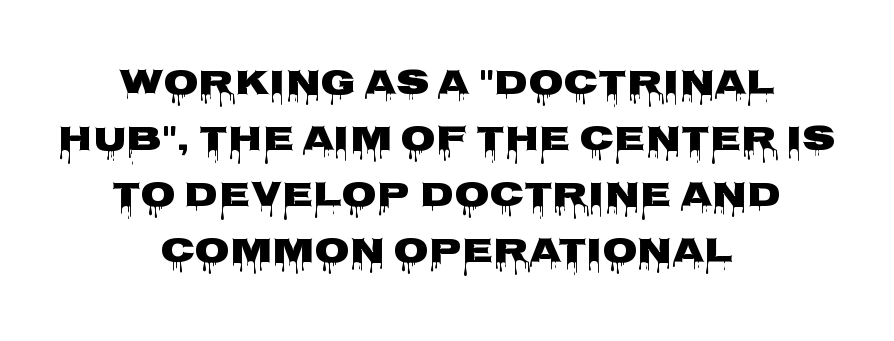
{"serif": "no", "italic": "no", "width": "wide", "stroke_contrast": "low", "x_height": "large", "monospaced": "no", "underline": "no", "align": "center", "line_spacing": "normal", "line_spacing_ratio": 1.56, "letter_spacing": "normal", "letter_spacing_em": 0.0, "glyph_px": 36}
